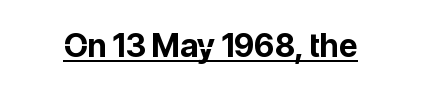
The image shows 32 px bold sans-serif type, upright; set normal letter spacing, underlined; low stroke contrast and a medium x-height.
